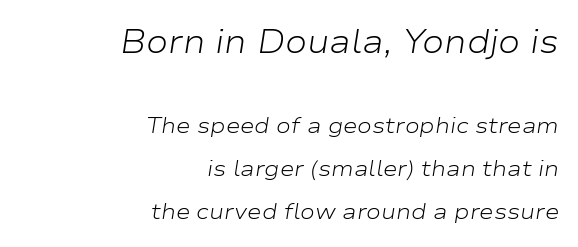
The image shows 33 px light, wide type, italic (leaning right); set right-aligned, loose line spacing (1.96x), normal letter spacing, not underlined; the first (top) block is 1.5x larger; low stroke contrast and a medium x-height.
